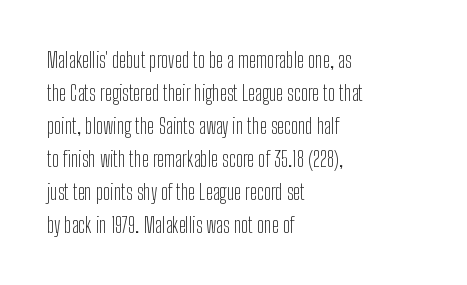
No italicization has been applied; the sample stays upright. This rendering features lettering with no underline. Summary of weight: not heavy and not bold. The typesetter chose a ragged-right arrangement here. The vertical gap from one line to the next is medium.
